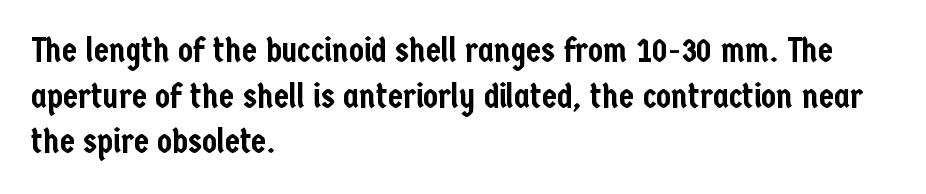
A typesetter would call this zero additional tracking. A typesetter would label this face a sans. These lines are rendered in a variable-pitch font. Vertical spacing — default. Tall strokes in this sample are plumb rather than angled.
